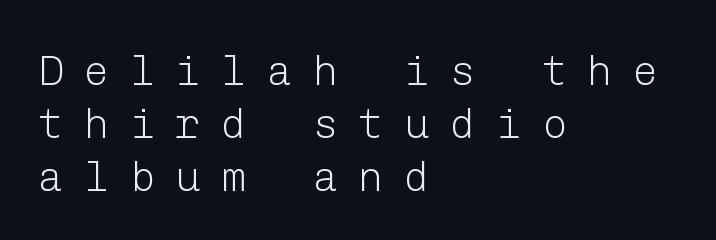
Letter spacing: wide. Stroke mass is kept to a normal reading level or below. Reading down the block, your eye returns to a fixed left position each line. Check where the strokes stop: nothing finishes them off — pure sans.
